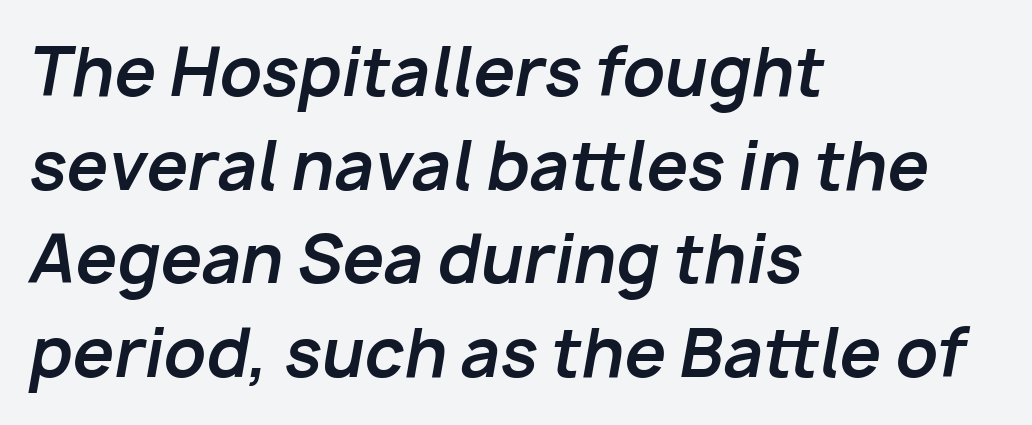
Q: Is the text bold? A: Yes.
Q: Is the text italic (slanted)? A: Yes, it leans right by about 10 degrees.
Q: Is the text underlined? A: No.
Q: How is the paragraph aligned? A: Left-aligned.
Q: Is the spacing between letters normal or unusually wide? A: Normal.
Q: Is the spacing between lines tight, normal or loose? A: Normal.
Q: Width (condensed, normal, or wide)? A: Normal.
Q: Stroke contrast? A: Low.
Q: x-height? A: Medium.
Q: Monospaced? A: No.
